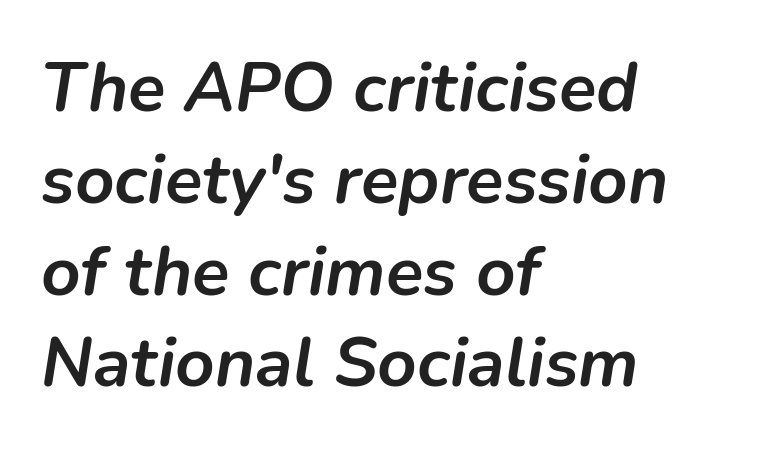
The image shows 69 px semibold type, italic (leaning right); set left-aligned, normal line spacing (1.33x), normal letter spacing, not underlined; low stroke contrast and a medium x-height.
